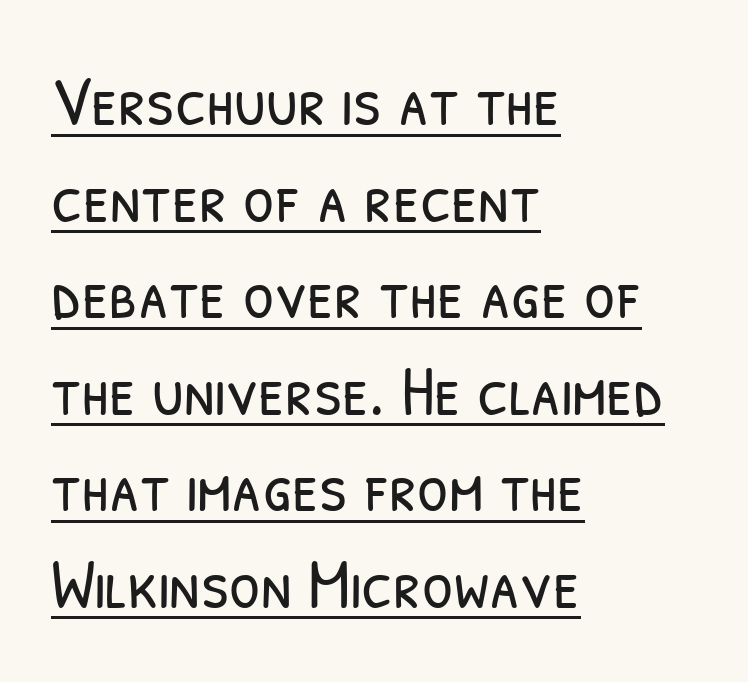
The image shows 71 px light, condensed sans-serif type; set left-aligned, normal line spacing (1.36x), normal letter spacing, underlined; low stroke contrast and a medium x-height.
